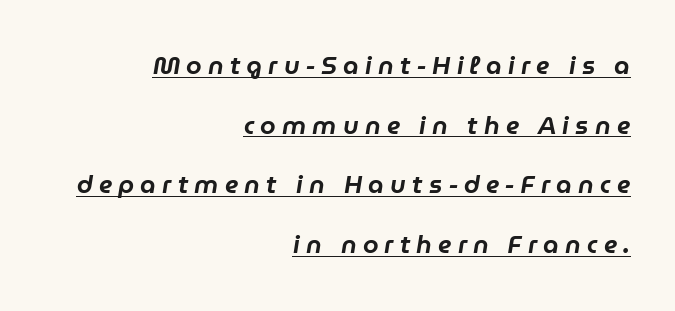
Compared with undecorated copy, this sample adds a rule below the words. If you measured baseline to baseline, you'd find a long distance. The passage is arranged like a letterhead date or caption credit — flush right. The rendering inserts visible extra space after every character.
